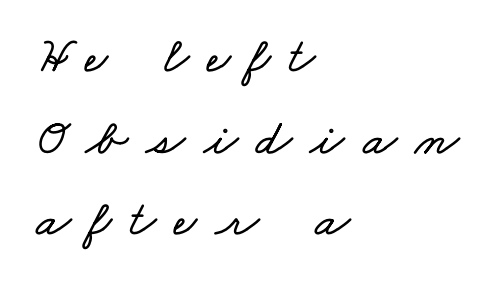
Q: Is the text underlined? A: No.
Q: How is the paragraph aligned? A: Left-aligned.
Q: Is the spacing between letters normal or unusually wide? A: Unusually wide.
Q: Is the spacing between lines tight, normal or loose? A: Normal.
Q: Width (condensed, normal, or wide)? A: Wide.
Q: Stroke contrast? A: Low.
Q: x-height? A: Small.
Q: Monospaced? A: No.
